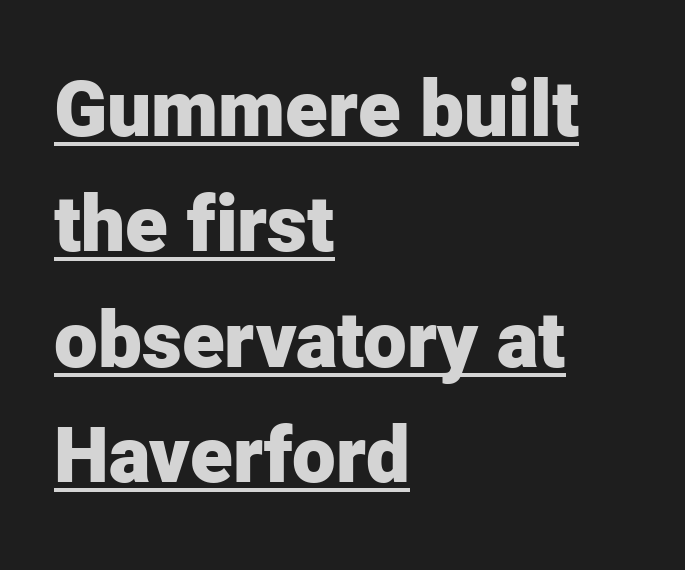
{"serif": "no", "italic": "no", "bold": "yes", "weight": "heavy", "width": "normal", "stroke_contrast": "low", "x_height": "medium", "monospaced": "no", "underline": "yes", "align": "left", "line_spacing": "normal", "line_spacing_ratio": 1.48, "letter_spacing": "normal", "letter_spacing_em": 0.0, "glyph_px": 78}
